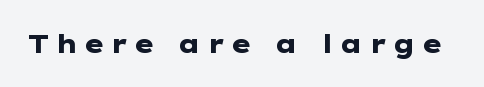
Q: Is the text bold? A: Yes.
Q: Is the text italic (slanted)? A: No, it is upright.
Q: Is the text underlined? A: No.
Q: Is the spacing between letters normal or unusually wide? A: Unusually wide.
